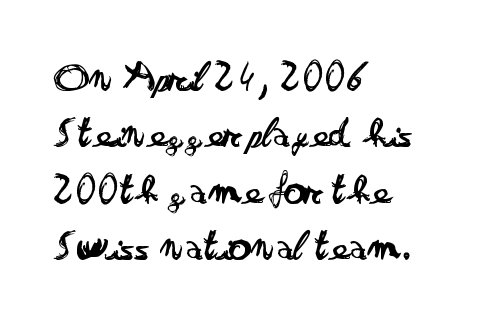
The image shows 44 px regular-weight, wide sans-serif type, upright; set left-aligned, normal line spacing (1.28x), normal letter spacing, not underlined; low stroke contrast and a small x-height.
